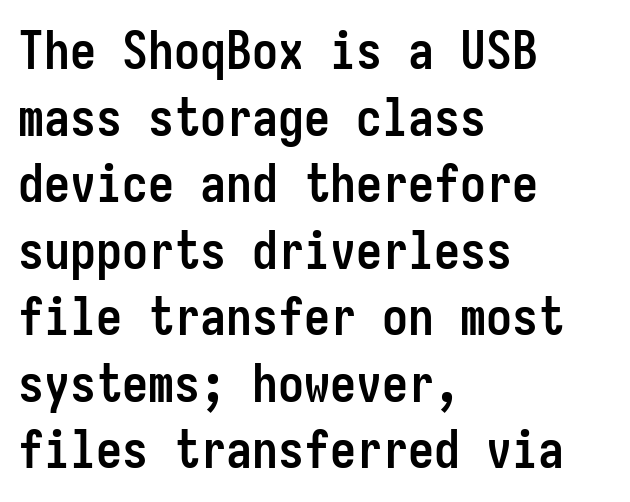
Q: Is the text bold? A: Yes.
Q: Is the text italic (slanted)? A: No, it is upright.
Q: Is the typeface a serif or a sans-serif typeface? A: Sans-serif.
Q: Is the text underlined? A: No.
Q: How is the paragraph aligned? A: Left-aligned.
Q: Is the spacing between letters normal or unusually wide? A: Normal.
Q: Is the spacing between lines tight, normal or loose? A: Normal.
Q: Width (condensed, normal, or wide)? A: Condensed.
Q: Stroke contrast? A: Low.
Q: x-height? A: Medium.
Q: Monospaced? A: Yes.
